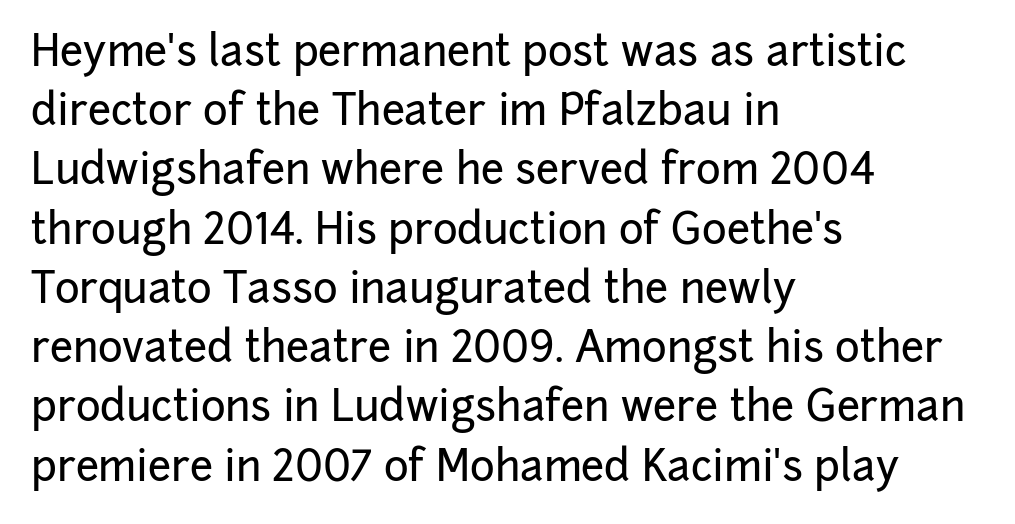
{"serif": "no", "italic": "no", "width": "normal", "stroke_contrast": "low", "x_height": "medium", "monospaced": "no", "underline": "no", "align": "left", "line_spacing": "normal", "line_spacing_ratio": 1.41, "letter_spacing": "normal", "letter_spacing_em": 0.0, "glyph_px": 42}
